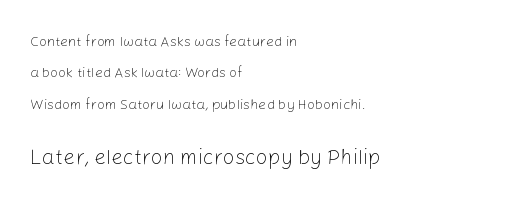
The image shows 21 px text type, upright; set left-aligned, loose line spacing (2.24x), normal letter spacing, not underlined; the second (bottom) block is 1.5x larger.
